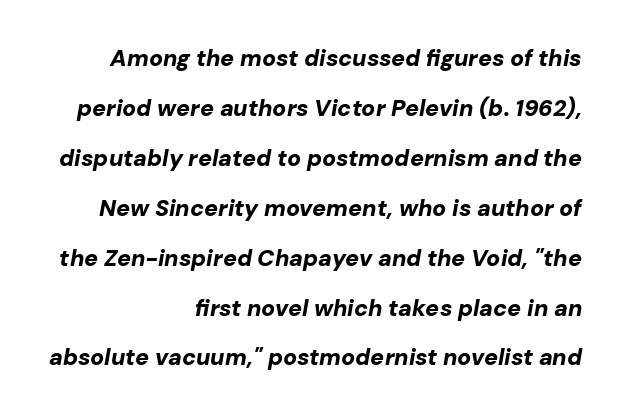
Summary of weight: heavy, a full bold. The glyphs are unaccompanied by any horizontal stroke below them. Teacher's note: observe the even right margin — that is flush-right alignment. Reading down the column, the eye jumps a long way to each next line. Slanted lettering throughout.
